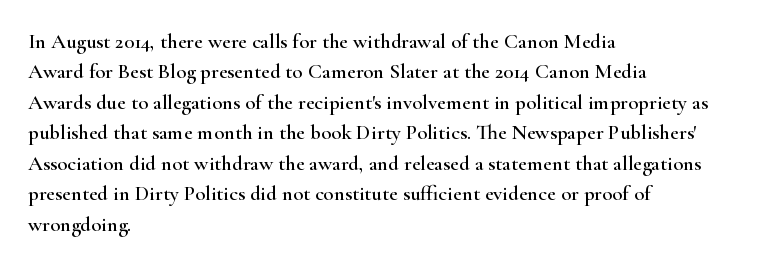
A bare baseline throughout the passage. This rendering uses left alignment, leaving the right contour irregular. Vertical strokes here are truly vertical. Glyph-to-glyph distance matches everyday printed text. If you measured baseline to baseline, you'd find a middling distance.
